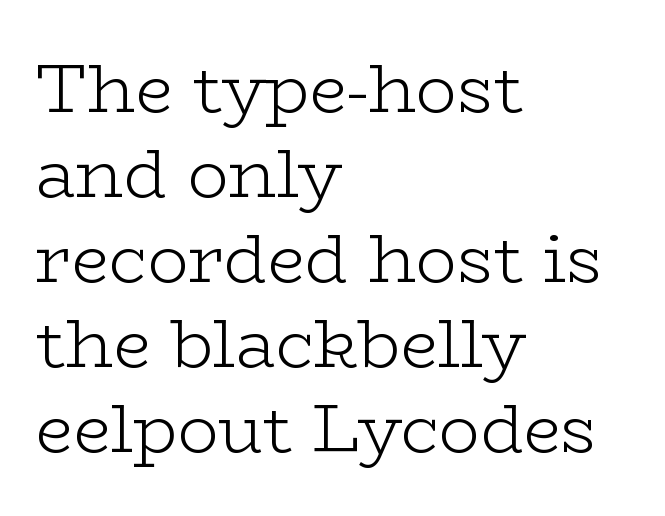
Q: Is the text bold? A: No.
Q: Is the text italic (slanted)? A: No, it is upright.
Q: Is the typeface a serif or a sans-serif typeface? A: Serif.
Q: Is the text underlined? A: No.
Q: How is the paragraph aligned? A: Left-aligned.
Q: Is the spacing between letters normal or unusually wide? A: Normal.
Q: Is the spacing between lines tight, normal or loose? A: Normal.
Q: Width (condensed, normal, or wide)? A: Wide.
Q: Stroke contrast? A: Low.
Q: x-height? A: Medium.
Q: Monospaced? A: No.
